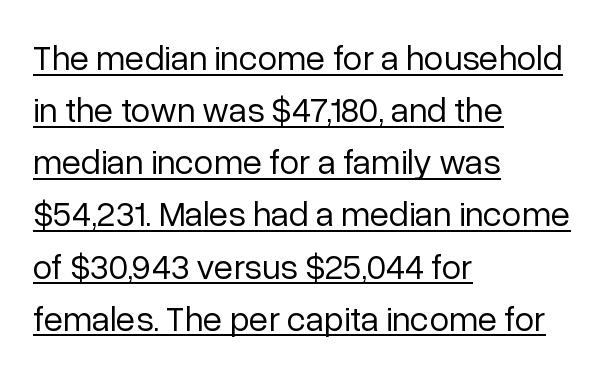
The image shows 35 px regular-weight sans-serif type, upright; set left-aligned, normal line spacing (1.49x), normal letter spacing, underlined; low stroke contrast and a medium x-height.
